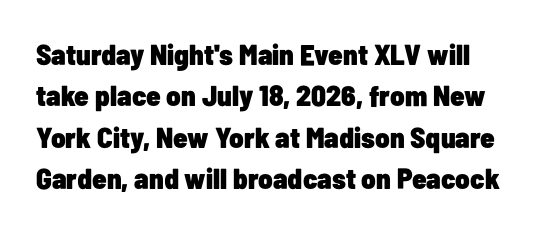
If you measured baseline to baseline, you'd find a middling distance. Tall strokes in this sample are plumb rather than angled. This is sans-serif lettering, the kind often seen on screens and signage. The rendering uses a bold face; every stroke is thick and dark. Do the characters align in a grid? No, the font is proportional.
